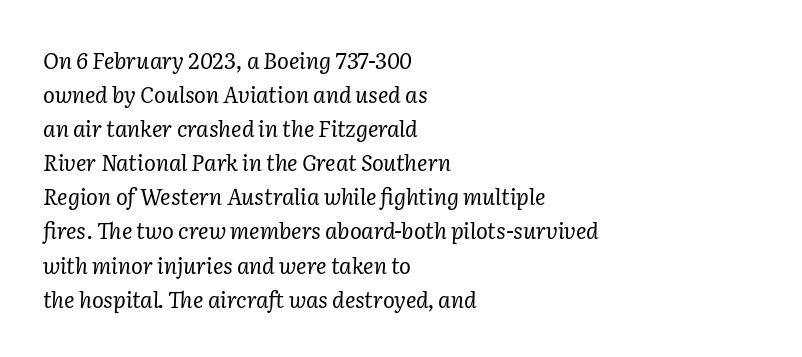
The image shows 22 px text type, italic (leaning right); set left-aligned, normal line spacing (1.55x), normal letter spacing, not underlined.
